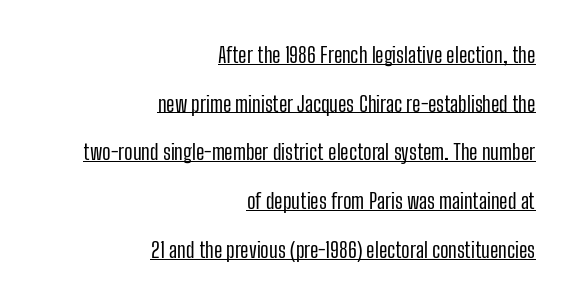
{"italic": "no", "bold": "no", "underline": "yes", "align": "right", "line_spacing": "loose", "line_spacing_ratio": 2.32, "letter_spacing": "normal", "letter_spacing_em": 0.0, "glyph_px": 21}
